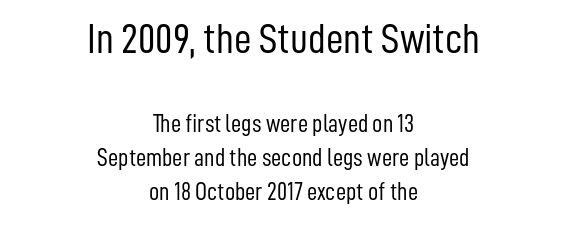
{"serif": "no", "italic": "no", "bold": "no", "weight": "light", "width": "condensed", "stroke_contrast": "low", "x_height": "medium", "monospaced": "no", "underline": "no", "align": "center", "line_spacing": "normal", "line_spacing_ratio": 1.35, "letter_spacing": "normal", "letter_spacing_em": 0.0, "larger_block": "first", "size_ratio": 1.72, "glyph_px": 43}
